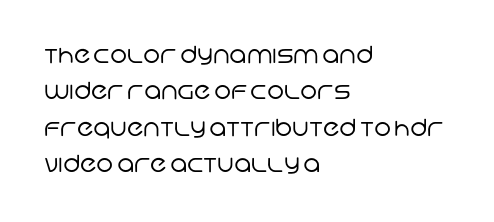
Q: Is the text bold? A: No.
Q: Is the text underlined? A: No.
Q: How is the paragraph aligned? A: Left-aligned.
Q: Is the spacing between letters normal or unusually wide? A: Normal.
Q: Is the spacing between lines tight, normal or loose? A: Normal.
